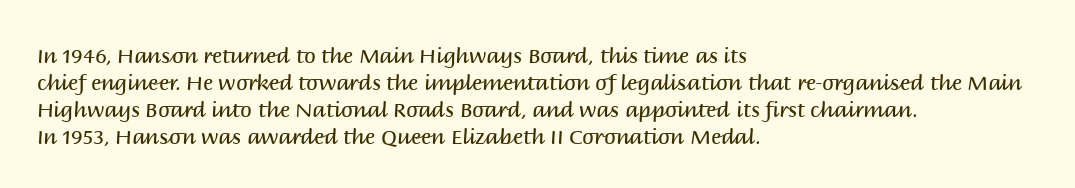
{"bold": "no", "underline": "no", "align": "left", "line_spacing": "normal", "line_spacing_ratio": 1.28, "letter_spacing": "normal", "letter_spacing_em": 0.0, "glyph_px": 21}
